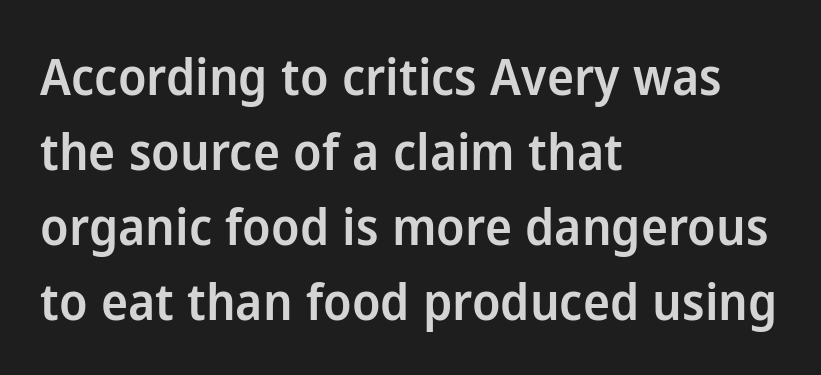
The image shows 51 px semibold sans-serif type, upright; set left-aligned, normal line spacing (1.47x), normal letter spacing, not underlined; low stroke contrast and a medium x-height.
